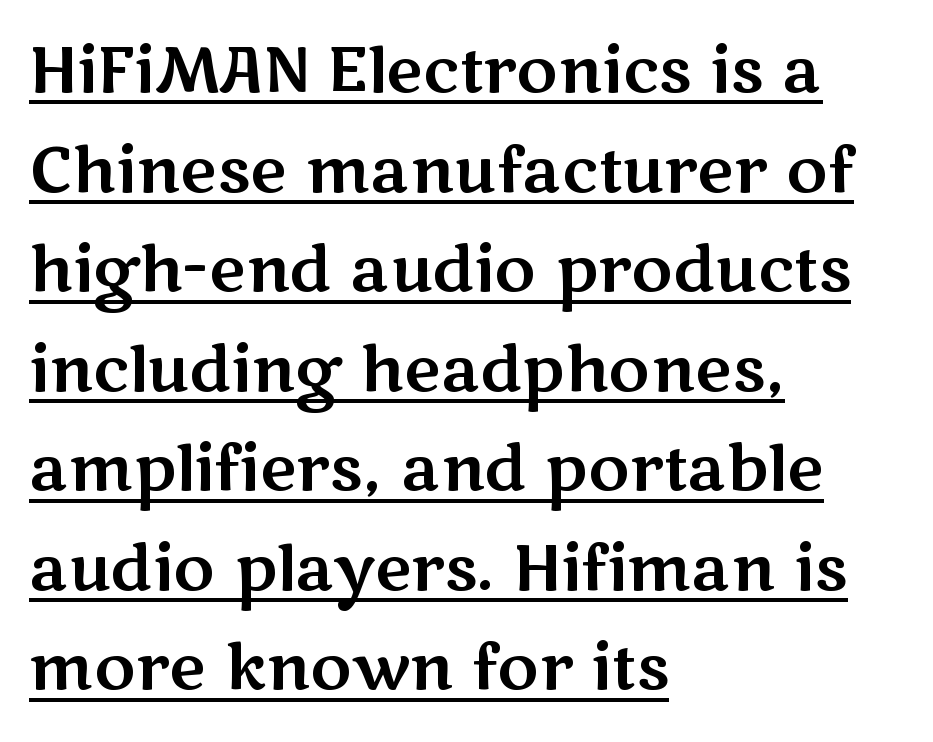
{"serif": "no", "italic": "no", "width": "wide", "stroke_contrast": "medium", "x_height": "medium", "monospaced": "no", "underline": "yes", "align": "left", "line_spacing": "normal", "line_spacing_ratio": 1.58, "letter_spacing": "normal", "letter_spacing_em": 0.0, "glyph_px": 63}
